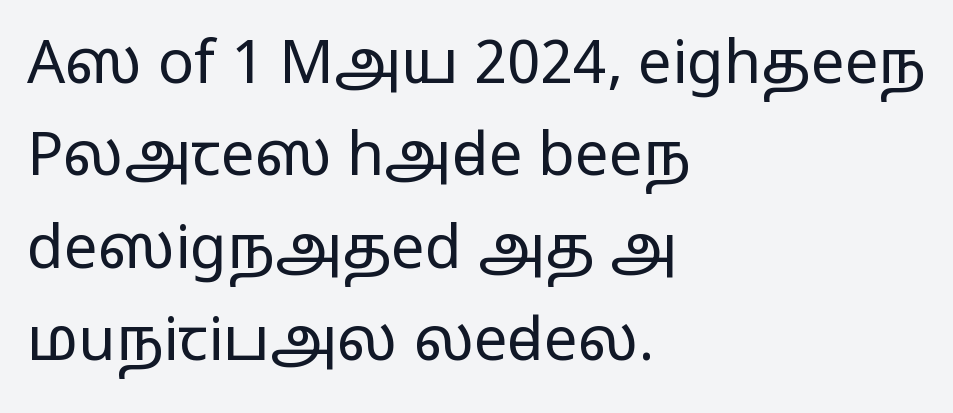
{"serif": "no", "italic": "no", "bold": "no", "weight": "regular", "width": "wide", "stroke_contrast": "low", "x_height": "medium", "monospaced": "no", "underline": "no", "align": "left", "line_spacing": "normal", "line_spacing_ratio": 1.54, "letter_spacing": "normal", "letter_spacing_em": 0.0, "glyph_px": 60}
